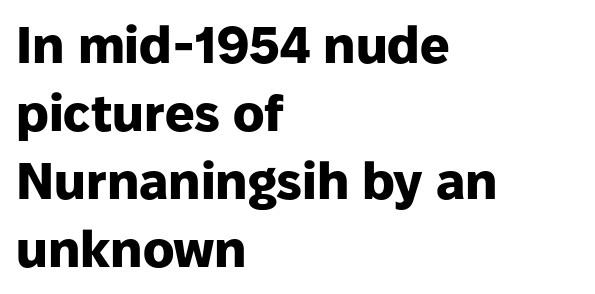
Q: Is the text bold? A: Yes.
Q: Is the text italic (slanted)? A: No, it is upright.
Q: Is the typeface a serif or a sans-serif typeface? A: Sans-serif.
Q: Is the text underlined? A: No.
Q: How is the paragraph aligned? A: Left-aligned.
Q: Is the spacing between letters normal or unusually wide? A: Normal.
Q: Is the spacing between lines tight, normal or loose? A: Normal.
Q: Width (condensed, normal, or wide)? A: Normal.
Q: Stroke contrast? A: Low.
Q: x-height? A: Medium.
Q: Monospaced? A: No.
